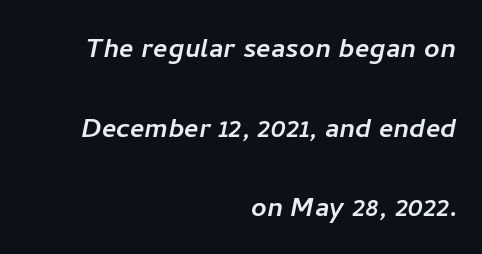
{"serif": "no", "width": "normal", "stroke_contrast": "low", "x_height": "medium", "monospaced": "no", "underline": "no", "align": "right", "line_spacing": "loose", "line_spacing_ratio": 2.34, "letter_spacing": "normal", "letter_spacing_em": 0.0, "glyph_px": 34}
